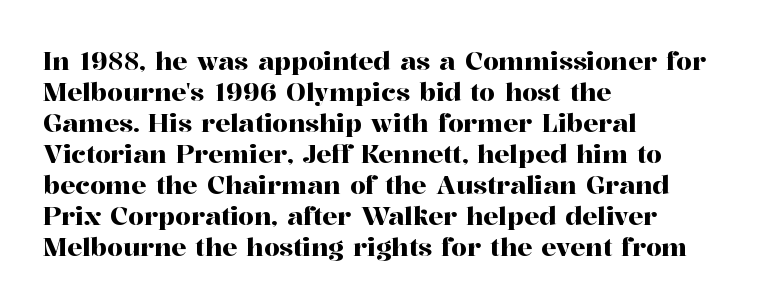
Q: Is the text italic (slanted)? A: No, it is upright.
Q: Is the text underlined? A: No.
Q: How is the paragraph aligned? A: Left-aligned.
Q: Is the spacing between letters normal or unusually wide? A: Normal.
